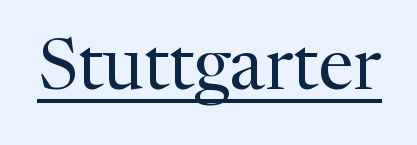
{"serif": "yes", "italic": "no", "bold": "no", "weight": "regular", "width": "normal", "stroke_contrast": "medium", "x_height": "medium", "monospaced": "no", "underline": "yes", "letter_spacing": "normal", "letter_spacing_em": 0.0, "glyph_px": 72}
